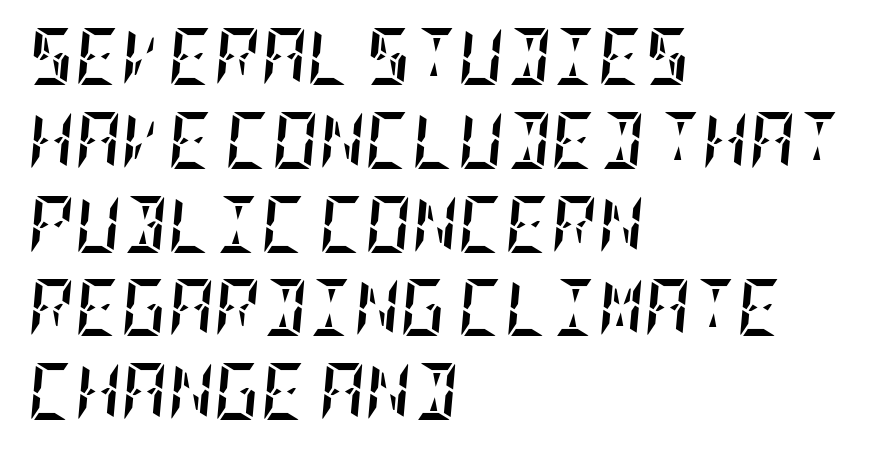
{"italic": "yes", "lean": "right", "slant_degrees": 5, "bold": "yes", "weight": "semibold", "width": "condensed", "stroke_contrast": "low", "x_height": "large", "underline": "no", "align": "left", "line_spacing": "normal", "line_spacing_ratio": 1.47, "letter_spacing": "normal", "letter_spacing_em": 0.0, "glyph_px": 57}
